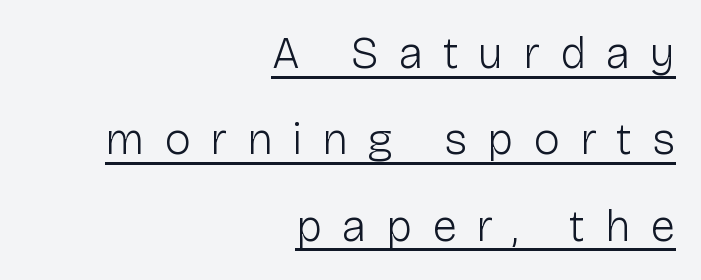
The image shows 45 px light sans-serif type, upright; set right-aligned, loose line spacing (1.92x), unusually wide letter spacing (+0.44 em), underlined; low stroke contrast and a medium x-height.
